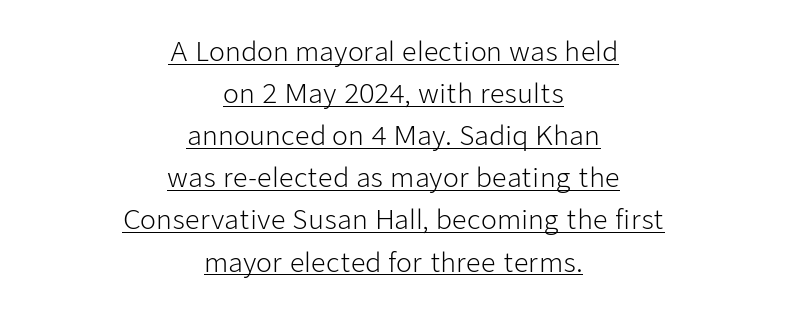
{"italic": "no", "bold": "no", "underline": "yes", "align": "center", "line_spacing": "normal", "line_spacing_ratio": 1.62, "letter_spacing": "normal", "letter_spacing_em": 0.0, "glyph_px": 26}
